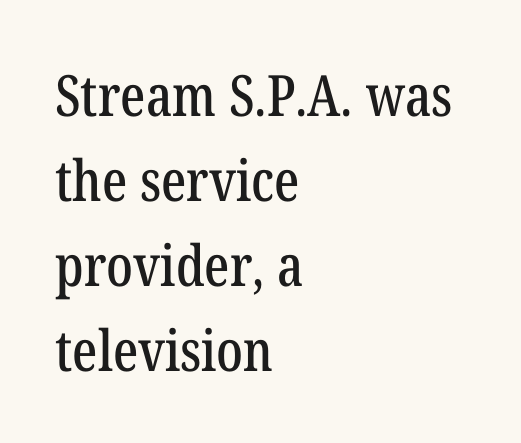
{"serif": "yes", "italic": "no", "width": "condensed", "stroke_contrast": "low", "x_height": "medium", "monospaced": "no", "underline": "no", "align": "left", "line_spacing": "normal", "line_spacing_ratio": 1.49, "letter_spacing": "normal", "letter_spacing_em": 0.0, "glyph_px": 57}
